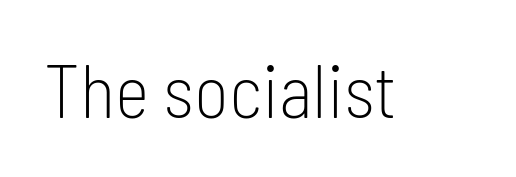
Each word holds together tightly as a unit, with standard inter-letter gaps. The weight would be labelled regular, book, light, or lighter still. Here the designer chose a conventional face with non-uniform glyph widths. This sample uses a sans-serif face. Only glyphs here, with clear space below each row. Ordinary non-slanted type is in use.
